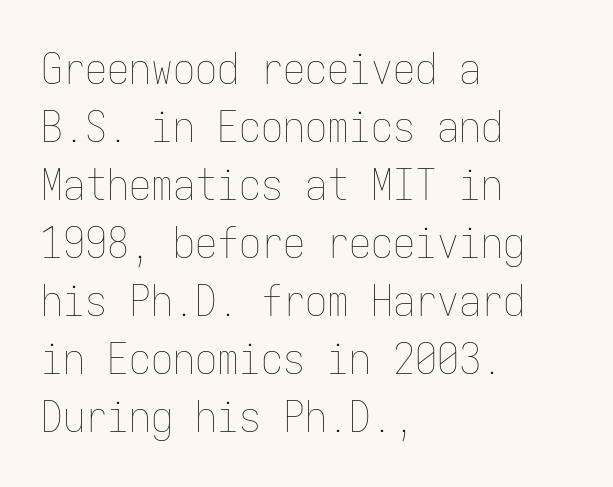
Note the uniform advance width — an 'i' takes as much space as an 'm'. The type is set solid horizontally, with unmodified tracking. Interline gaps are of average width in this sample. The letters look calm and open, with moderate or lighter stems.
